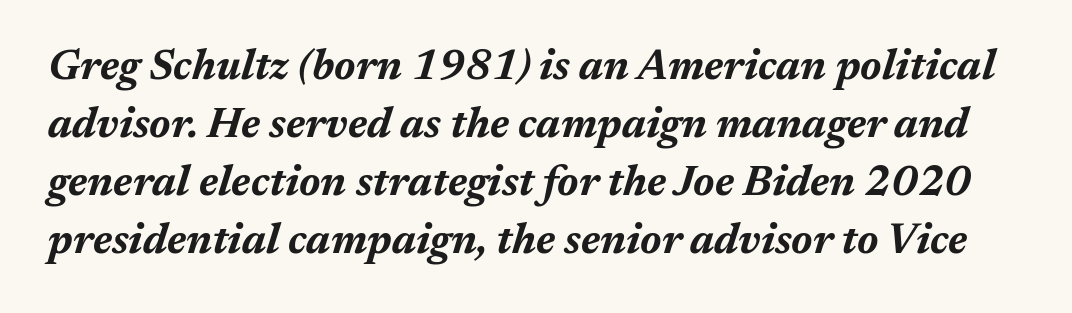
The image shows 42 px bold type, italic (leaning right); set normal line spacing (1.38x), normal letter spacing, not underlined; medium stroke contrast and a medium x-height.
